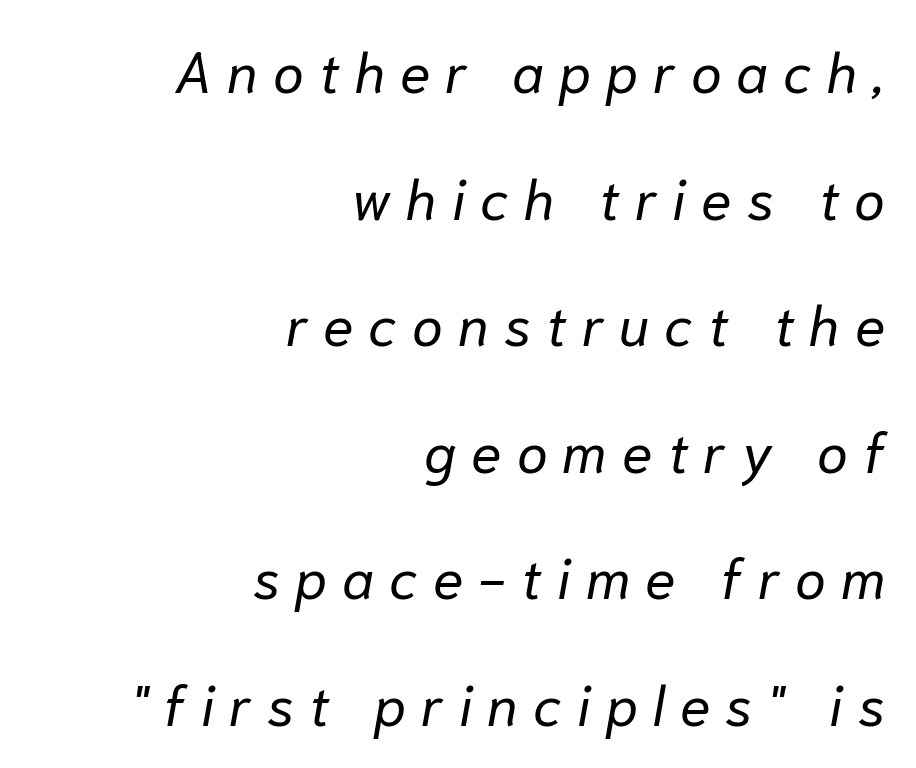
The image shows 56 px regular-weight type, italic (leaning right); set right-aligned, loose line spacing (2.26x), unusually wide letter spacing (+0.27 em), not underlined; low stroke contrast and a medium x-height.
